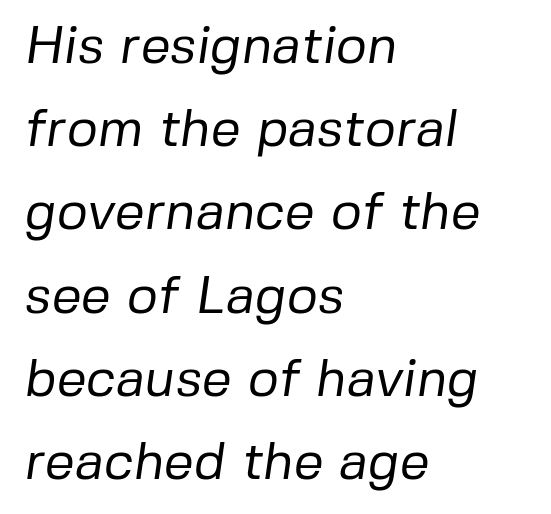
Vertical spacing — default. Horizontal alignment here is leftward, the default for most running prose. The tracking reads as untouched default to a designer's eye. Think of a printed novel: that variable character pitch is what you see here.
